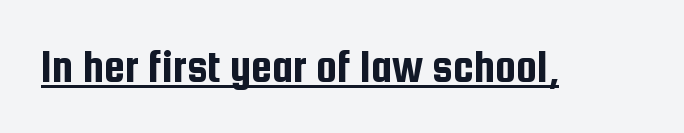
Proportional: the letters do not fall into vertical columns. Does a line run under the words? Yes, clearly. Upright lettering throughout. The face used here is a sans, in the tradition of grotesques and geometrics.
